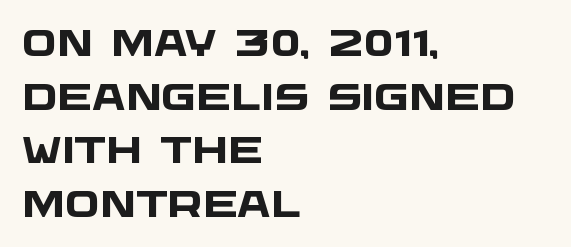
Here the designer chose a conventional face with non-uniform glyph widths. Typeset ragged right — the left edge is the straight one. I'd call this a sans setting — the letters go barefoot. Set as a true bold cut, around the 700 mark.
